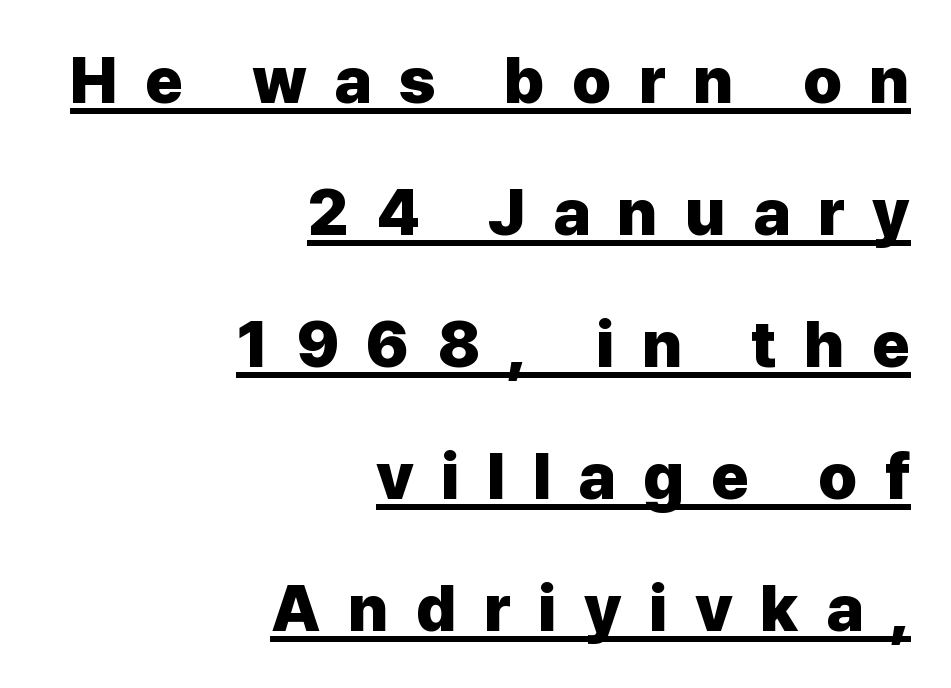
{"serif": "no", "italic": "no", "bold": "yes", "weight": "heavy", "width": "normal", "stroke_contrast": "low", "x_height": "medium", "monospaced": "no", "underline": "yes", "align": "right", "line_spacing": "loose", "line_spacing_ratio": 2.03, "letter_spacing": "wide", "letter_spacing_em": 0.42, "glyph_px": 65}
